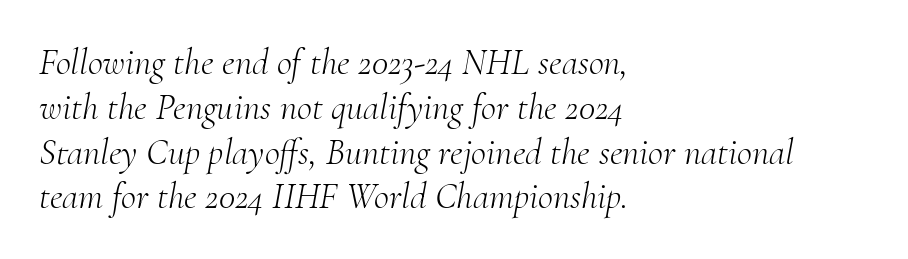
Q: Is the text bold? A: No.
Q: Is the text italic (slanted)? A: Yes, it leans right by about 10 degrees.
Q: Is the typeface a serif or a sans-serif typeface? A: Serif.
Q: Is the text underlined? A: No.
Q: How is the paragraph aligned? A: Left-aligned.
Q: Is the spacing between letters normal or unusually wide? A: Normal.
Q: Width (condensed, normal, or wide)? A: Normal.
Q: Stroke contrast? A: Medium.
Q: x-height? A: Small.
Q: Monospaced? A: No.
